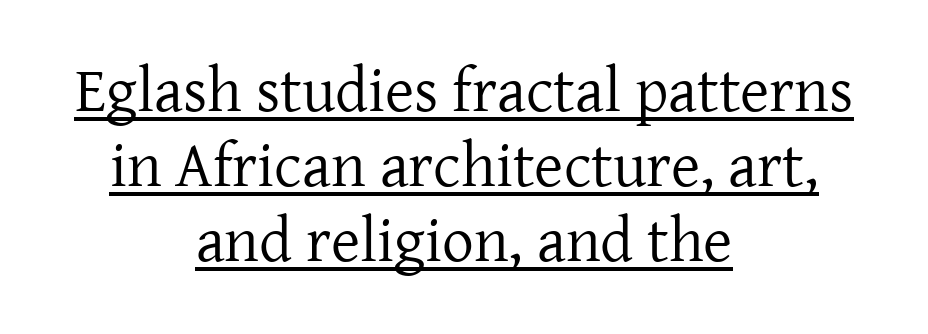
The image shows 63 px regular-weight serif type, upright; set centered, line spacing 1.19x, normal letter spacing, underlined; low stroke contrast and a medium x-height.
